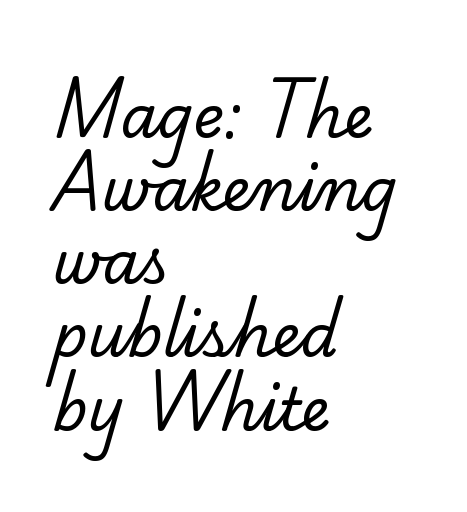
{"bold": "no", "weight": "regular", "width": "normal", "stroke_contrast": "low", "x_height": "small", "monospaced": "no", "underline": "no", "align": "left", "line_spacing_ratio": 1.24, "letter_spacing": "normal", "letter_spacing_em": 0.0, "glyph_px": 59}
